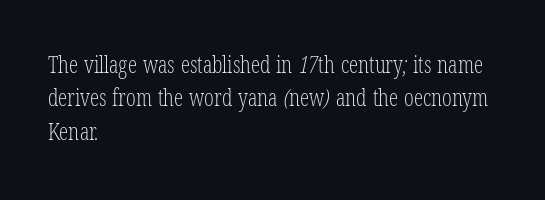
Q: Is the text bold? A: No.
Q: Is the text underlined? A: No.
Q: How is the paragraph aligned? A: Left-aligned.
Q: Is the spacing between letters normal or unusually wide? A: Normal.
Q: Is the spacing between lines tight, normal or loose? A: Normal.
